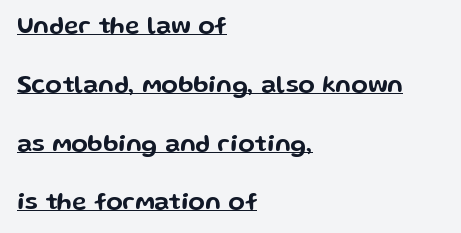
The image shows 24 px text type, upright; set left-aligned, loose line spacing (2.45x), normal letter spacing, underlined.
